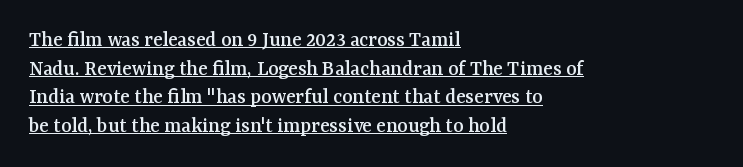
Q: Is the text italic (slanted)? A: No, it is upright.
Q: Is the text underlined? A: Yes.
Q: How is the paragraph aligned? A: Left-aligned.
Q: Is the spacing between letters normal or unusually wide? A: Normal.
Q: Is the spacing between lines tight, normal or loose? A: Normal.
